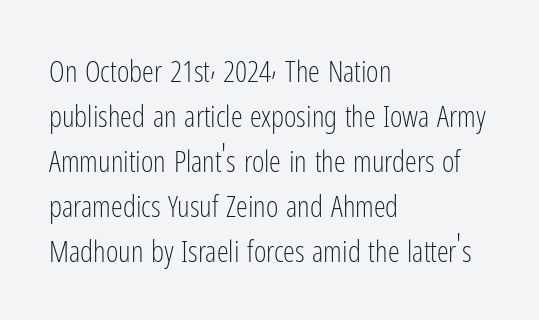
Q: Is the text bold? A: No.
Q: Is the text italic (slanted)? A: No, it is upright.
Q: Is the typeface a serif or a sans-serif typeface? A: Sans-serif.
Q: Is the text underlined? A: No.
Q: How is the paragraph aligned? A: Left-aligned.
Q: Is the spacing between letters normal or unusually wide? A: Normal.
Q: Is the spacing between lines tight, normal or loose? A: Normal.
Q: Width (condensed, normal, or wide)? A: Condensed.
Q: Stroke contrast? A: Low.
Q: x-height? A: Medium.
Q: Monospaced? A: No.
